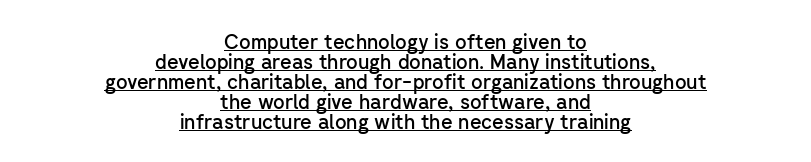
The image shows 20 px text type, upright; set centered, tight line spacing (1.0x), normal letter spacing, underlined.
